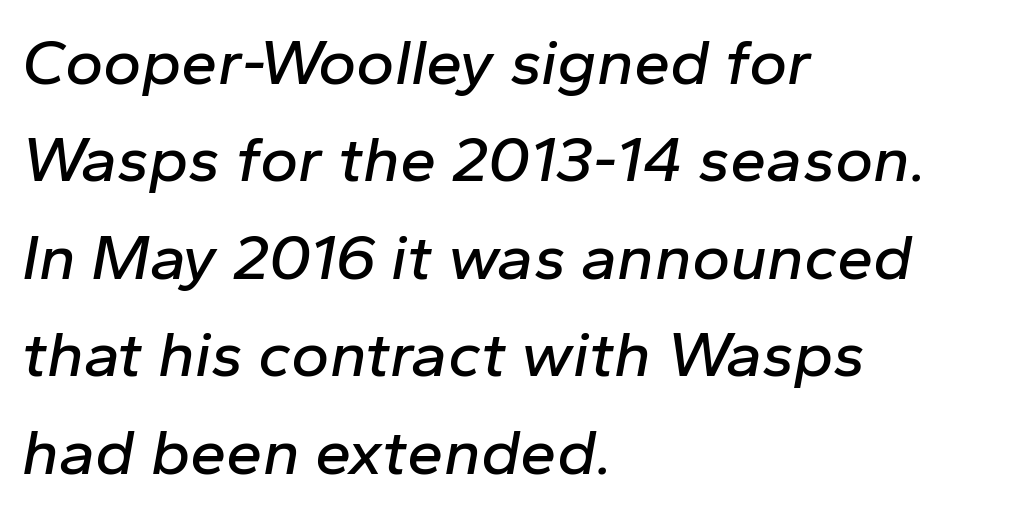
Q: Is the text italic (slanted)? A: Yes, it leans right by about 10 degrees.
Q: Is the text underlined? A: No.
Q: How is the paragraph aligned? A: Left-aligned.
Q: Is the spacing between letters normal or unusually wide? A: Normal.
Q: Is the spacing between lines tight, normal or loose? A: Normal.
Q: Width (condensed, normal, or wide)? A: Normal.
Q: Stroke contrast? A: Low.
Q: x-height? A: Medium.
Q: Monospaced? A: No.
